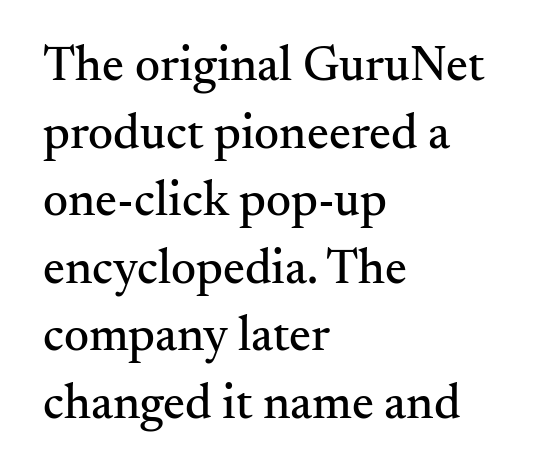
{"serif": "yes", "italic": "no", "width": "normal", "stroke_contrast": "medium", "x_height": "small", "monospaced": "no", "underline": "no", "align": "left", "line_spacing": "normal", "line_spacing_ratio": 1.38, "letter_spacing": "normal", "letter_spacing_em": 0.0, "glyph_px": 49}
